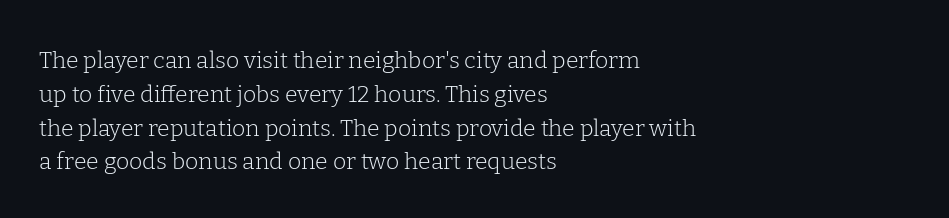
Just letters on the line, the space beneath them empty. Evenly set lines give the paragraph a standard silhouette. Heft: none added — not bold. Notice how the passage keeps a crisp vertical edge on the left only. No extra tracking has been applied to these lines. A roman cut, with each character standing at attention.
